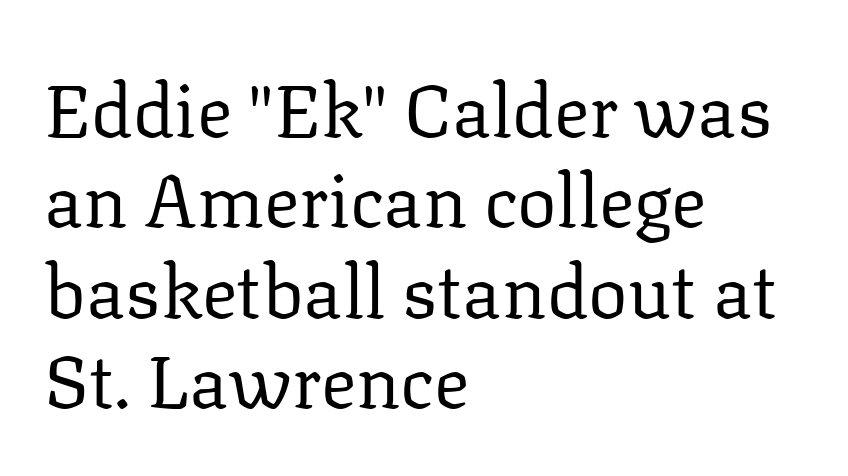
{"serif": "yes", "italic": "no", "bold": "no", "weight": "regular", "width": "normal", "stroke_contrast": "low", "x_height": "medium", "monospaced": "no", "underline": "no", "align": "left", "line_spacing_ratio": 1.22, "letter_spacing": "normal", "letter_spacing_em": 0.0, "glyph_px": 74}
